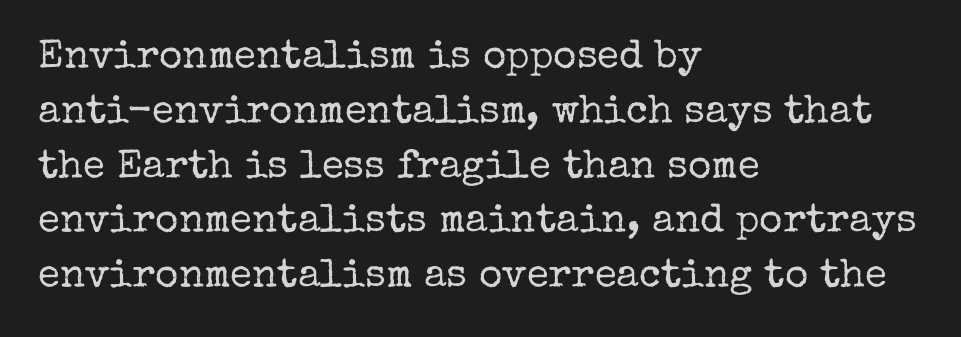
Varying glyph widths throughout — classic text-font behaviour. The weight tops out at a normal text grade. A classic flush-left, rag-right setting is used for this passage. Letterform terminals end in serifs throughout the passage. This is the regular roman posture of the typeface. Regarding leading, the lines here are spaced in the standard way.
